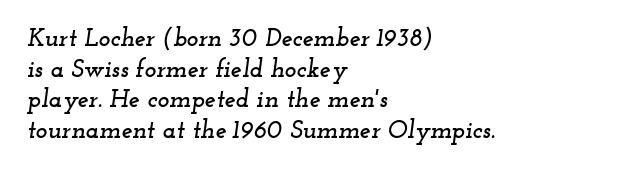
The image shows 25 px text type, italic (leaning right); set left-aligned, line spacing 1.23x, normal letter spacing, not underlined.
